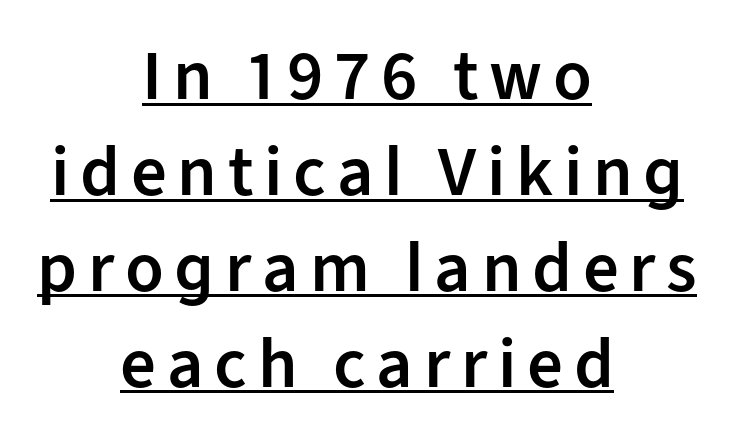
Is this a fixed-width face? No — the glyphs have proportional, varying widths. Beneath each row of characters lies a ruled line. Where is the straight margin? There isn't one; the lines are centered. Stems and bowls a touch heavier than normal — semibold. Students, observe: this is what conventionally led text looks like.
